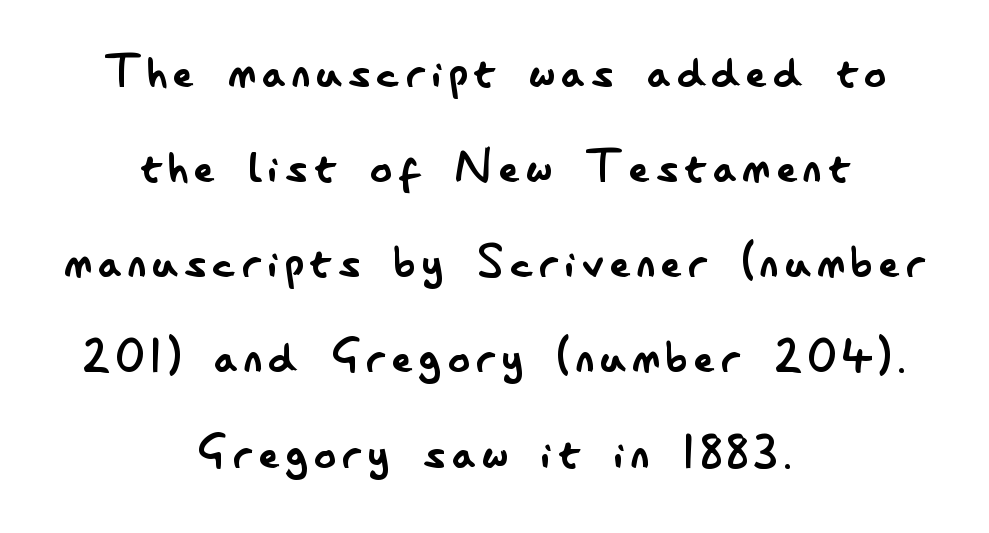
The passage shown is typed in a proportional face where columns would drift. Each line is balanced around a shared central axis. This sample uses an upright cut, with every glyph sitting square on the baseline. The strip under each line holds only bare page. Font category for this specimen: sans-serif.
